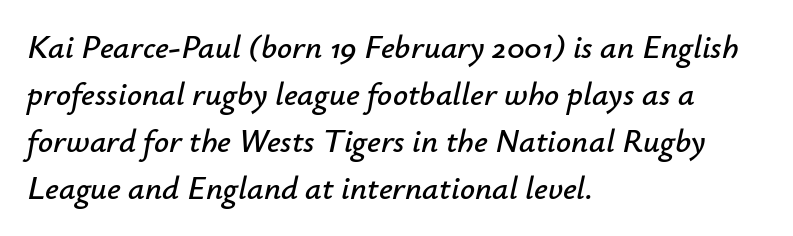
The image shows 33 px text type, italic (leaning right); set left-aligned, normal line spacing (1.42x), normal letter spacing, not underlined; low stroke contrast and a small x-height.
